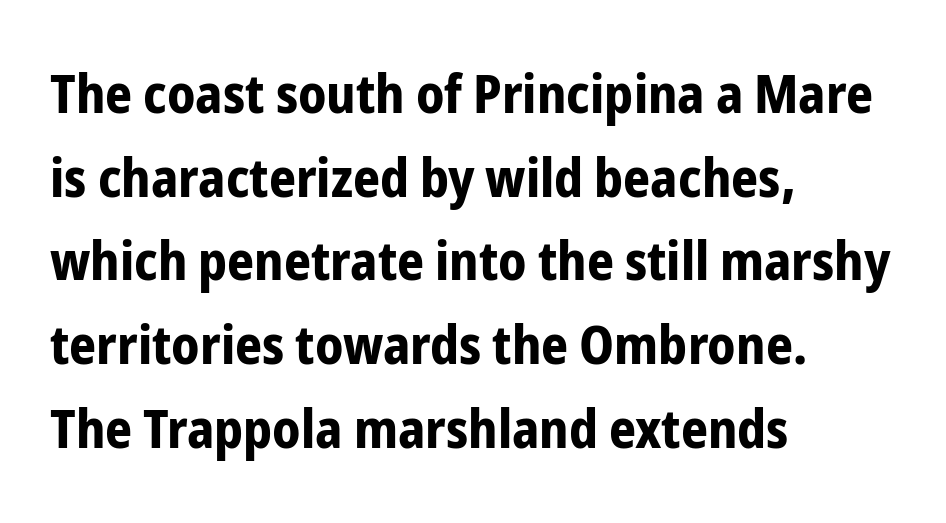
{"serif": "no", "italic": "no", "bold": "yes", "weight": "bold", "width": "condensed", "stroke_contrast": "low", "x_height": "medium", "monospaced": "no", "underline": "no", "align": "left", "line_spacing": "normal", "line_spacing_ratio": 1.58, "letter_spacing": "normal", "letter_spacing_em": 0.0, "glyph_px": 53}
